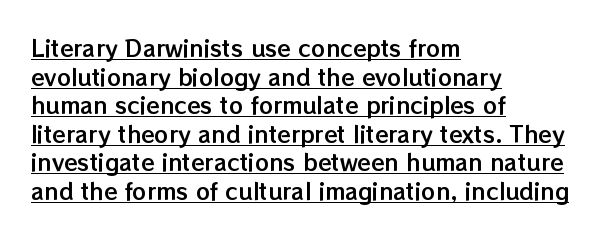
Q: Is the text italic (slanted)? A: No, it is upright.
Q: Is the text underlined? A: Yes.
Q: How is the paragraph aligned? A: Left-aligned.
Q: Is the spacing between letters normal or unusually wide? A: Normal.
Q: Is the spacing between lines tight, normal or loose? A: Normal.
